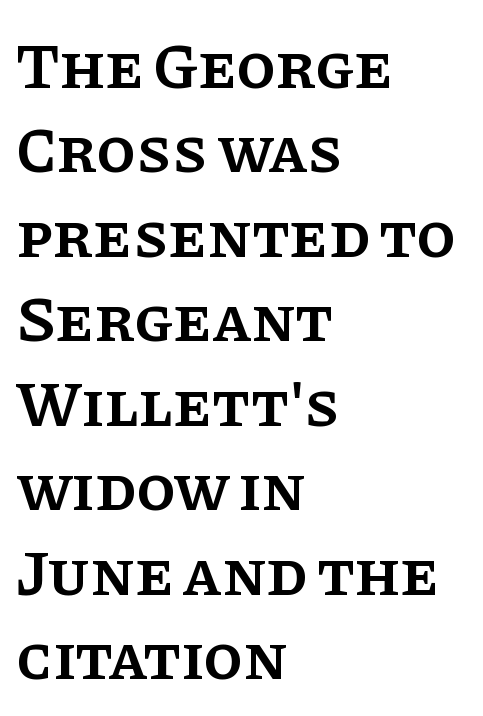
{"serif": "yes", "italic": "no", "bold": "semi", "weight": "semibold", "width": "normal", "stroke_contrast": "low", "x_height": "large", "monospaced": "no", "underline": "no", "align": "left", "line_spacing": "normal", "line_spacing_ratio": 1.32, "letter_spacing": "normal", "letter_spacing_em": 0.0, "glyph_px": 64}
